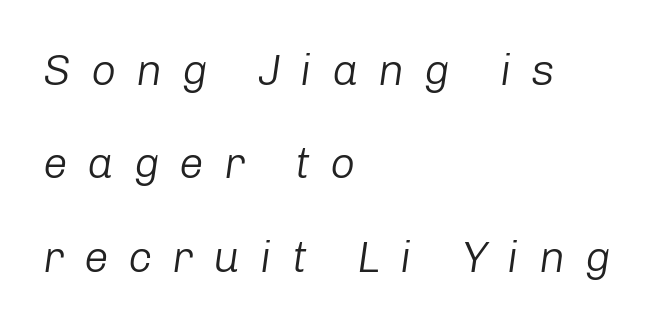
{"italic": "yes", "lean": "right", "slant_degrees": 8, "bold": "no", "weight": "light", "width": "normal", "stroke_contrast": "low", "x_height": "medium", "monospaced": "no", "underline": "no", "align": "left", "line_spacing": "loose", "line_spacing_ratio": 2.12, "letter_spacing": "wide", "letter_spacing_em": 0.45, "glyph_px": 44}
